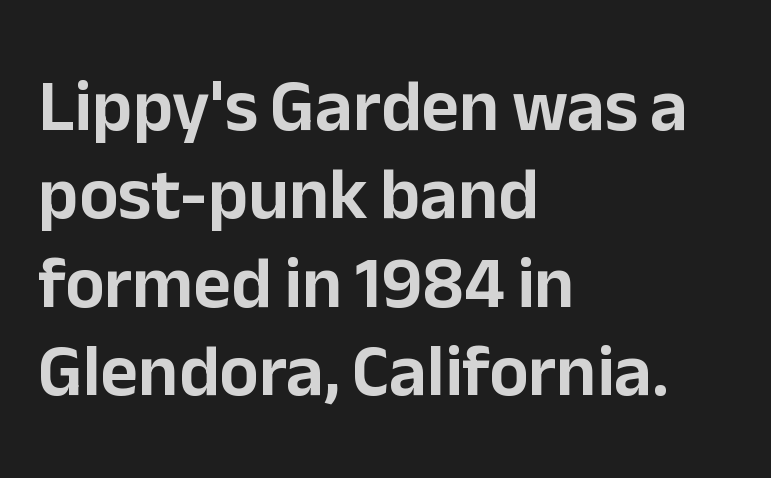
The image shows 73 px sans-serif type, upright; set left-aligned, line spacing 1.21x, normal letter spacing, not underlined; low stroke contrast and a medium x-height.
